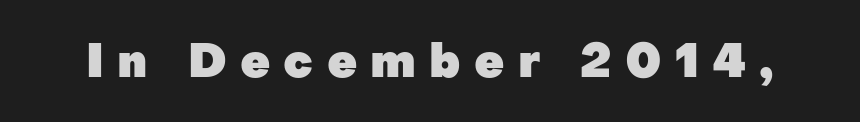
Q: Is the text bold? A: Yes.
Q: Is the text italic (slanted)? A: No, it is upright.
Q: Is the typeface a serif or a sans-serif typeface? A: Sans-serif.
Q: Is the text underlined? A: No.
Q: Is the spacing between letters normal or unusually wide? A: Unusually wide.
Q: Width (condensed, normal, or wide)? A: Normal.
Q: Stroke contrast? A: Low.
Q: x-height? A: Medium.
Q: Monospaced? A: No.
